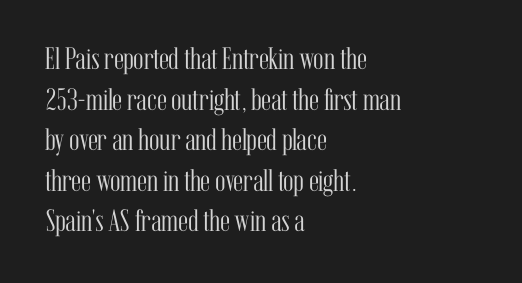
The image shows 31 px light, condensed serif type, upright; set left-aligned, normal line spacing (1.31x), normal letter spacing, not underlined; medium stroke contrast and a medium x-height.
